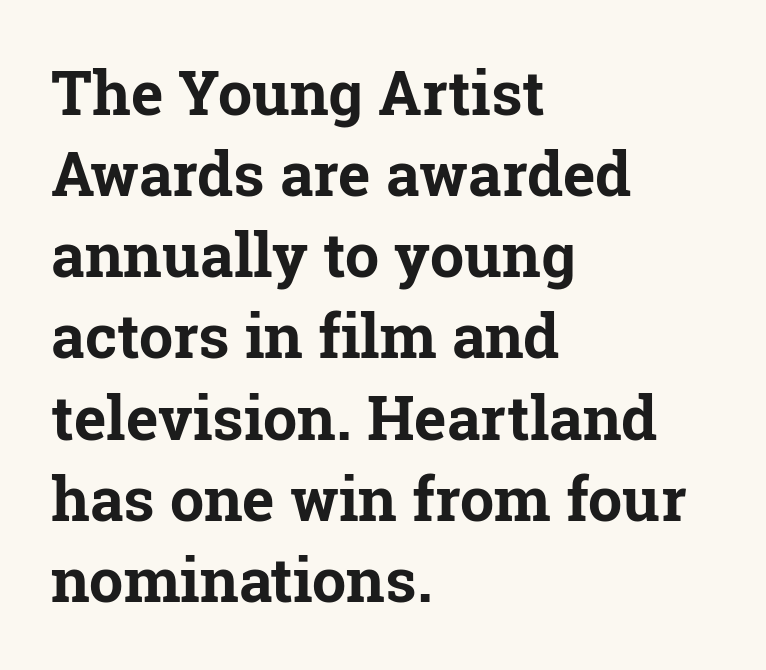
Q: Is the text bold? A: Yes.
Q: Is the text italic (slanted)? A: No, it is upright.
Q: Is the typeface a serif or a sans-serif typeface? A: Serif.
Q: Is the text underlined? A: No.
Q: How is the paragraph aligned? A: Left-aligned.
Q: Is the spacing between letters normal or unusually wide? A: Normal.
Q: Is the spacing between lines tight, normal or loose? A: Normal.
Q: Width (condensed, normal, or wide)? A: Normal.
Q: Stroke contrast? A: Low.
Q: x-height? A: Medium.
Q: Monospaced? A: No.
